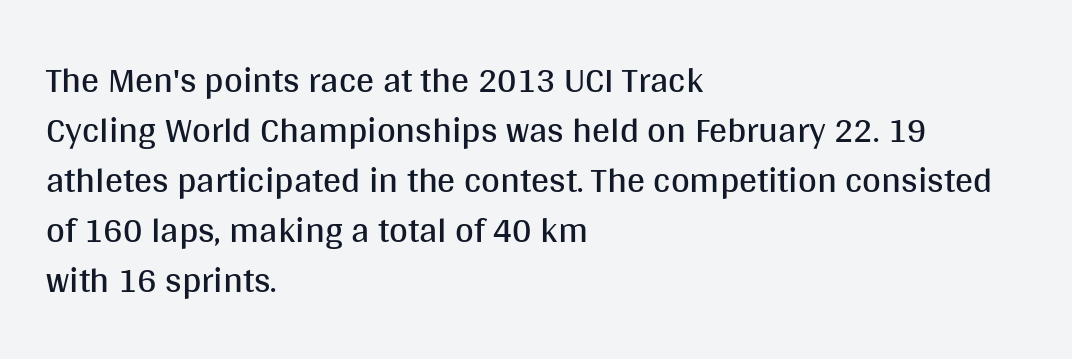
The image shows 36 px regular-weight sans-serif type, upright; set left-aligned, normal line spacing (1.39x), normal letter spacing, not underlined; medium stroke contrast and a large x-height.
